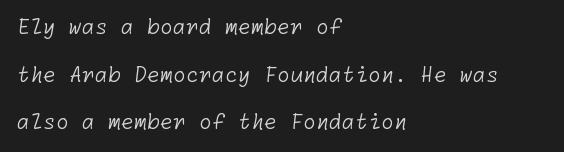
The image shows 21 px text type; set left-aligned, loose line spacing (2.27x), normal letter spacing, not underlined.
